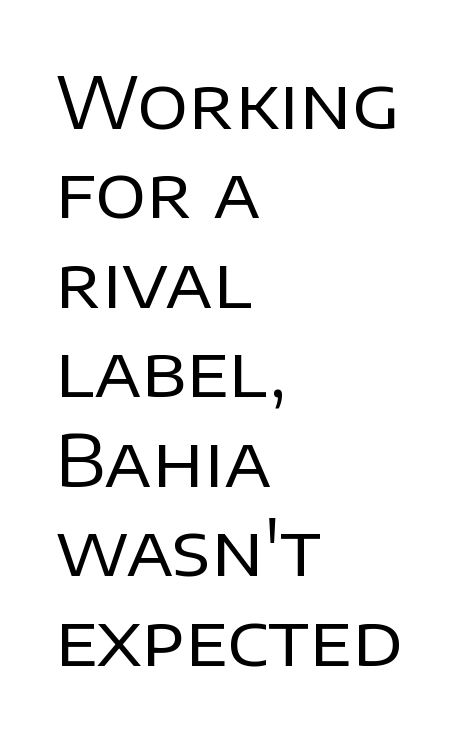
A typesetter would call this zero additional tracking. Is the stroke heavy? The answer is a plain regular-or-lighter. A typesetter would call this proportional, since set widths differ per character. Tall strokes in this sample are plumb rather than angled. Underline: absent.
